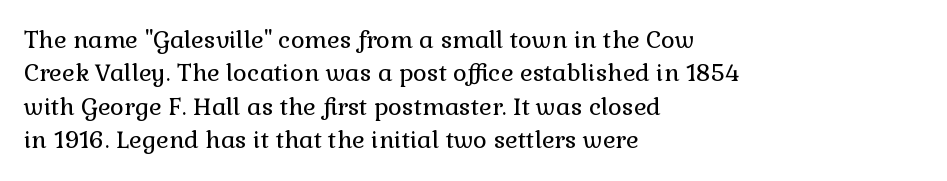
The image shows 24 px text type, upright; set left-aligned, normal line spacing (1.39x), normal letter spacing, not underlined.
